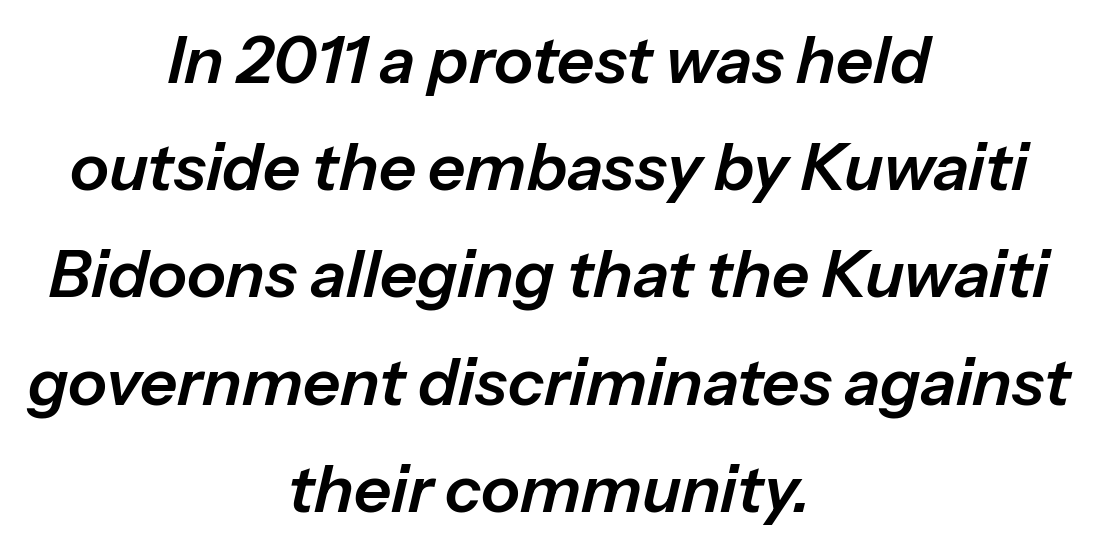
{"italic": "yes", "lean": "right", "slant_degrees": 13, "width": "normal", "stroke_contrast": "low", "x_height": "medium", "monospaced": "no", "underline": "no", "align": "center", "line_spacing": "normal", "line_spacing_ratio": 1.65, "letter_spacing": "normal", "letter_spacing_em": 0.0, "glyph_px": 65}
